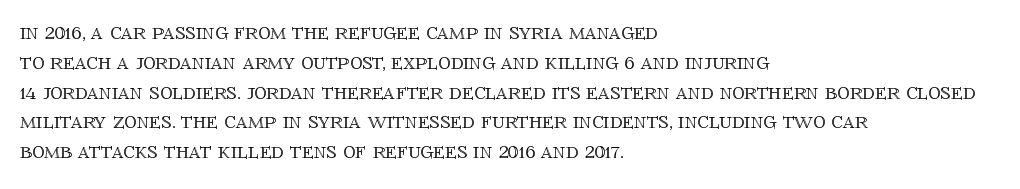
The image shows 24 px text type, upright; set left-aligned, line spacing 1.24x, normal letter spacing, not underlined.
